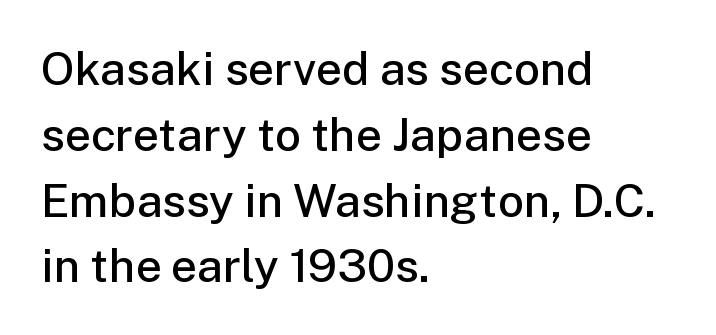
Q: Is the text bold? A: Semi-bold.
Q: Is the text italic (slanted)? A: No, it is upright.
Q: Is the typeface a serif or a sans-serif typeface? A: Sans-serif.
Q: Is the text underlined? A: No.
Q: How is the paragraph aligned? A: Left-aligned.
Q: Is the spacing between letters normal or unusually wide? A: Normal.
Q: Is the spacing between lines tight, normal or loose? A: Normal.
Q: Width (condensed, normal, or wide)? A: Normal.
Q: Stroke contrast? A: Low.
Q: x-height? A: Medium.
Q: Monospaced? A: No.
